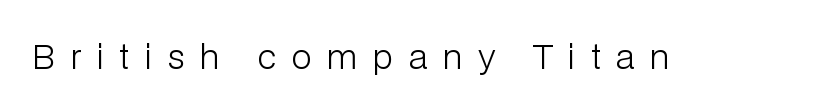
{"serif": "no", "italic": "no", "bold": "no", "weight": "light", "width": "normal", "stroke_contrast": "low", "x_height": "medium", "monospaced": "no", "underline": "no", "letter_spacing": "wide", "letter_spacing_em": 0.48, "glyph_px": 33}
